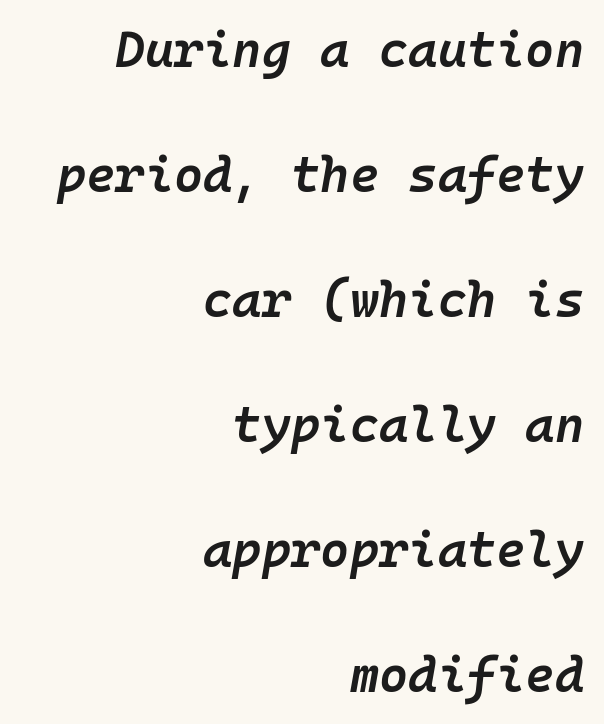
The image shows 50 px semibold type, italic (leaning right), monospaced; set right-aligned, loose line spacing (2.5x), normal letter spacing, not underlined; low stroke contrast and a medium x-height.
